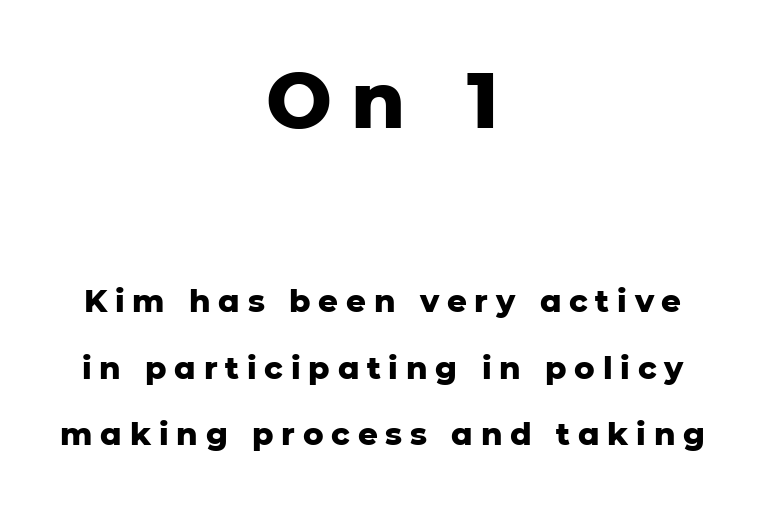
I'd call this a sans setting — the letters go barefoot. The area under the type is left untouched. Typesetter's note: full bold, strokes at maximum text heaviness. Here the glyphs are tracked loosely, breaking word shapes into spaced letters. Reading down the block, each line starts at a different indent, mirrored at its end. Loosely led — the rows are spread out.
